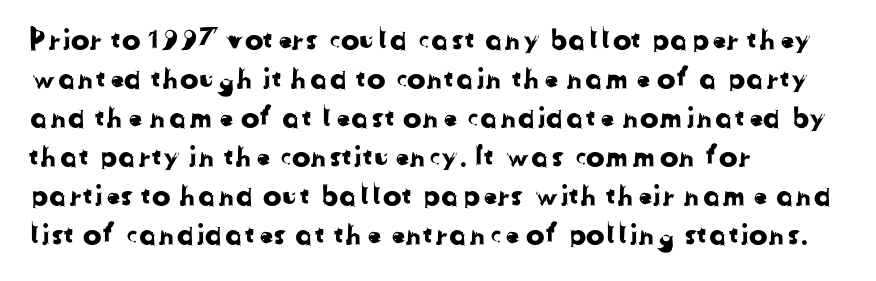
{"serif": "no", "width": "normal", "stroke_contrast": "low", "x_height": "medium", "monospaced": "no", "underline": "no", "align": "left", "line_spacing": "normal", "line_spacing_ratio": 1.39, "letter_spacing": "normal", "letter_spacing_em": 0.0, "glyph_px": 28}
